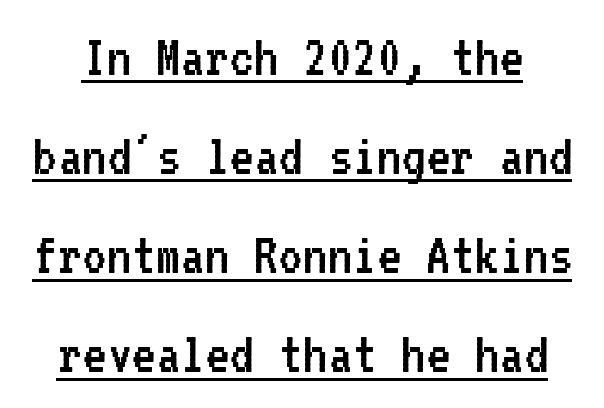
The image shows 59 px regular-weight sans-serif type, upright, monospaced; set normal line spacing (1.68x), normal letter spacing, underlined; low stroke contrast and a medium x-height.
